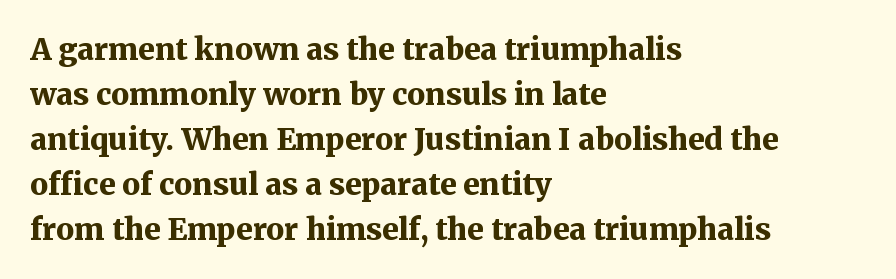
Q: Is the text bold? A: Yes.
Q: Is the text italic (slanted)? A: No, it is upright.
Q: Is the typeface a serif or a sans-serif typeface? A: Serif.
Q: Is the text underlined? A: No.
Q: How is the paragraph aligned? A: Left-aligned.
Q: Is the spacing between letters normal or unusually wide? A: Normal.
Q: Is the spacing between lines tight, normal or loose? A: Normal.
Q: Width (condensed, normal, or wide)? A: Normal.
Q: Stroke contrast? A: Medium.
Q: x-height? A: Medium.
Q: Monospaced? A: No.
